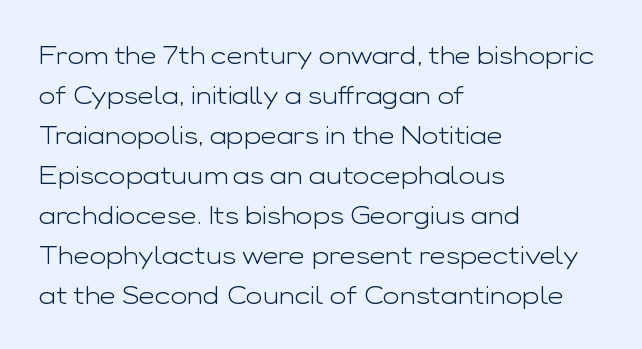
Q: Is the text bold? A: No.
Q: Is the text italic (slanted)? A: No, it is upright.
Q: Is the text underlined? A: No.
Q: How is the paragraph aligned? A: Left-aligned.
Q: Is the spacing between letters normal or unusually wide? A: Normal.
Q: Is the spacing between lines tight, normal or loose? A: Normal.
